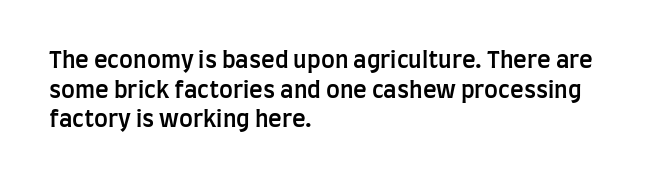
The image shows 23 px text type, upright; set left-aligned, normal line spacing (1.29x), normal letter spacing, not underlined.
